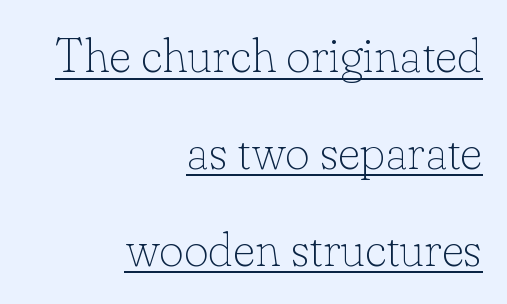
{"serif": "yes", "italic": "no", "bold": "no", "weight": "thin", "width": "normal", "stroke_contrast": "low", "x_height": "small", "monospaced": "no", "underline": "yes", "align": "right", "line_spacing": "loose", "line_spacing_ratio": 2.02, "letter_spacing": "normal", "letter_spacing_em": 0.0, "glyph_px": 48}
